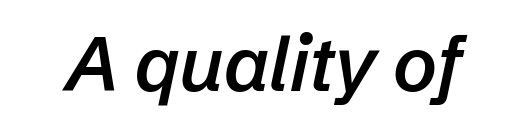
Type without underlining. These lines are rendered in a variable-pitch font. These lines were composed using italics. What weight is shown? A semibold, between regular and bold.
